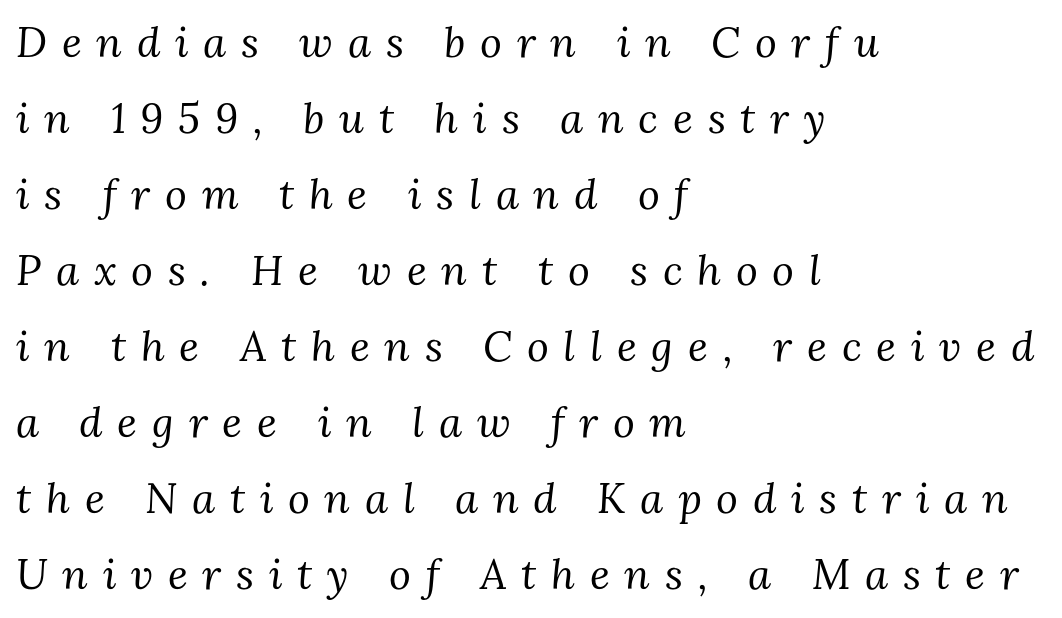
The area under the type is left untouched. These lines stack with their left ends in a neat column. This rendering widens character spacing well past its baseline value. Nothing heavy about these letters — not bold at all. Classification — serif. The specimen reads as italic at a glance.
